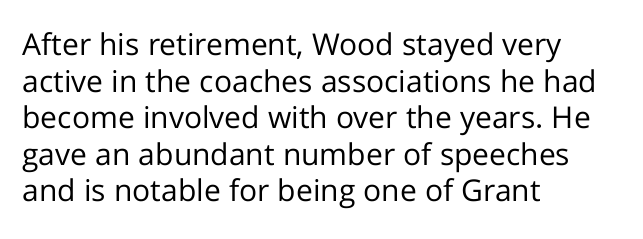
{"serif": "no", "italic": "no", "bold": "no", "weight": "regular", "width": "normal", "stroke_contrast": "low", "x_height": "medium", "monospaced": "no", "underline": "no", "align": "left", "line_spacing_ratio": 1.22, "letter_spacing": "normal", "letter_spacing_em": 0.0, "glyph_px": 30}
